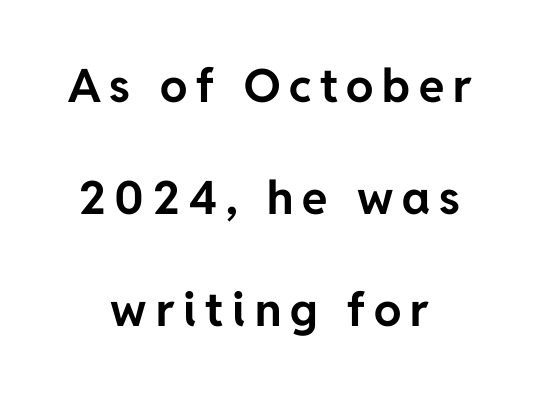
Q: Is the text bold? A: Yes.
Q: Is the text italic (slanted)? A: No, it is upright.
Q: Is the typeface a serif or a sans-serif typeface? A: Sans-serif.
Q: Is the text underlined? A: No.
Q: How is the paragraph aligned? A: Centered.
Q: Is the spacing between lines tight, normal or loose? A: Loose.
Q: Width (condensed, normal, or wide)? A: Normal.
Q: Stroke contrast? A: Low.
Q: x-height? A: Medium.
Q: Monospaced? A: No.
